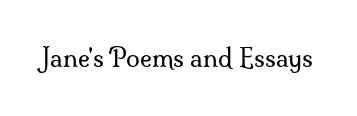
Q: Is the text bold? A: No.
Q: Is the text italic (slanted)? A: No, it is upright.
Q: Is the text underlined? A: No.
Q: Is the spacing between letters normal or unusually wide? A: Normal.
